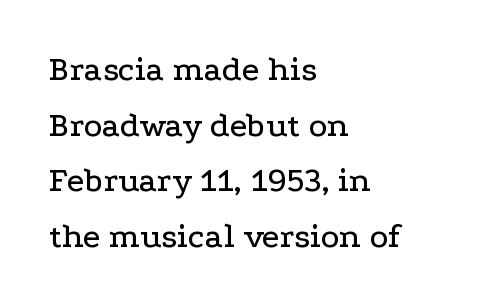
Vertically, the passage feels balanced, rows spaced as you'd expect. Left-aligned paragraph, ragged on the right. Each row of text sits above clean, open space. The specimen reads as upright at a glance. Looks like regular typesetting: each glyph gets only the width it needs. Old-style or modern, the face here clearly has serifs.
